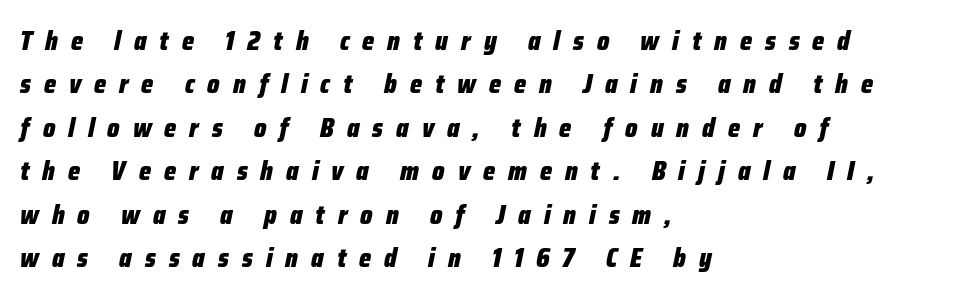
Q: Is the text bold? A: Yes.
Q: Is the text italic (slanted)? A: Yes, it leans right by about 12 degrees.
Q: Is the text underlined? A: No.
Q: How is the paragraph aligned? A: Left-aligned.
Q: Is the spacing between letters normal or unusually wide? A: Unusually wide.
Q: Is the spacing between lines tight, normal or loose? A: Normal.
